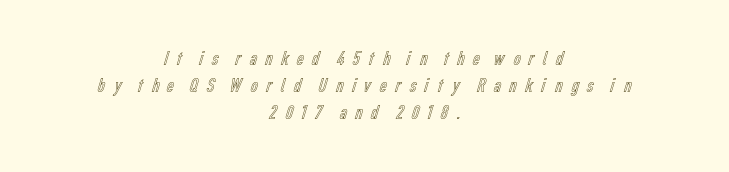
Q: Is the text italic (slanted)? A: Yes.
Q: Is the text underlined? A: No.
Q: How is the paragraph aligned? A: Centered.
Q: Is the spacing between letters normal or unusually wide? A: Unusually wide.
Q: Is the spacing between lines tight, normal or loose? A: Normal.
